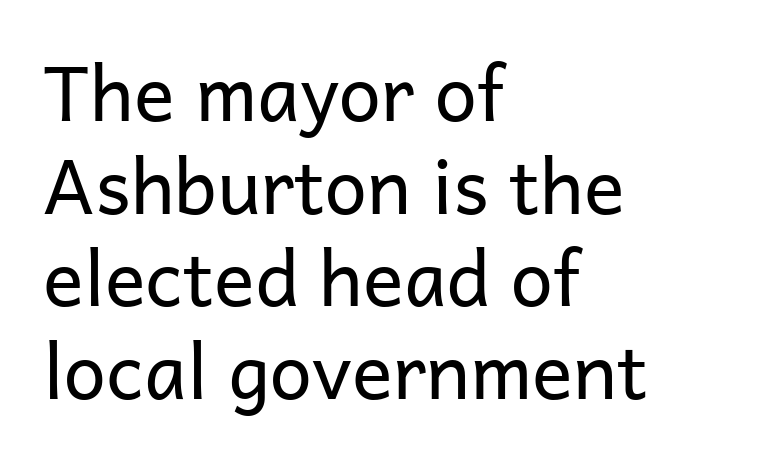
The image shows 76 px regular-weight sans-serif type, upright; set left-aligned, line spacing 1.22x, normal letter spacing, not underlined; low stroke contrast and a medium x-height.
